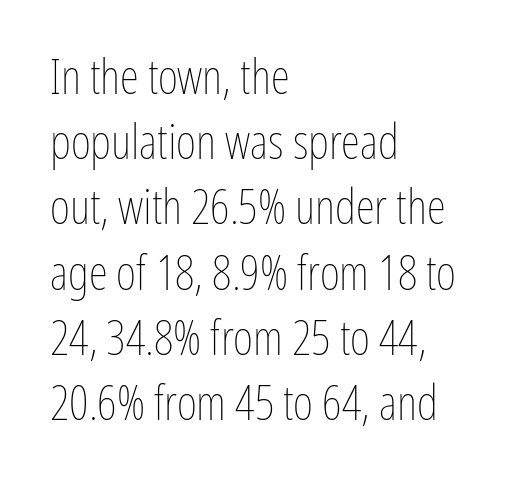
Q: Is the text bold? A: No.
Q: Is the text italic (slanted)? A: No, it is upright.
Q: Is the text underlined? A: No.
Q: How is the paragraph aligned? A: Left-aligned.
Q: Is the spacing between letters normal or unusually wide? A: Normal.
Q: Is the spacing between lines tight, normal or loose? A: Normal.
Q: Width (condensed, normal, or wide)? A: Condensed.
Q: Stroke contrast? A: Low.
Q: x-height? A: Medium.
Q: Monospaced? A: No.
